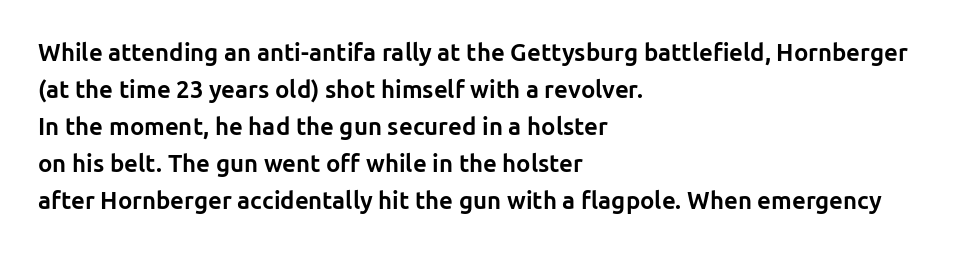
{"italic": "no", "bold": "yes", "underline": "no", "align": "left", "line_spacing": "normal", "line_spacing_ratio": 1.54, "letter_spacing": "normal", "letter_spacing_em": 0.0, "glyph_px": 24}
